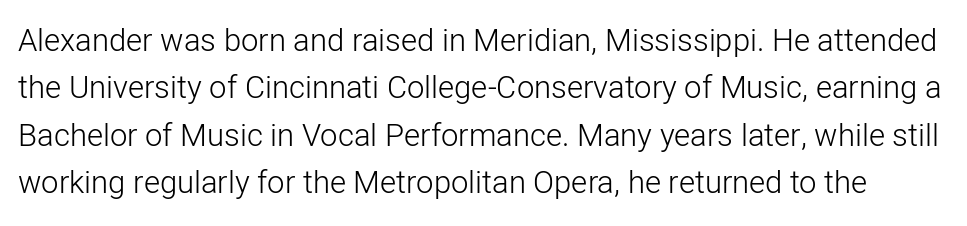
The space beneath each line is pristine and unruled. The block of text has a typical density, with ordinary space between rows. Is the stroke heavy? The answer is a plain regular-or-lighter. Posture: upright roman.
